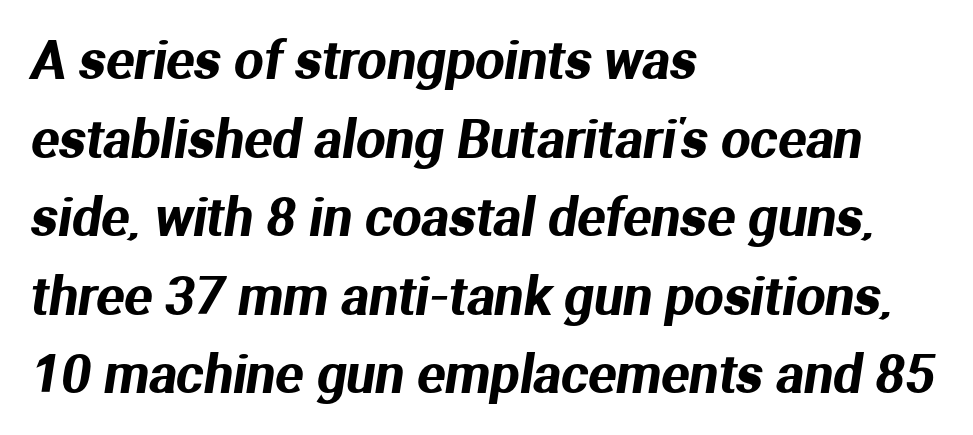
The characters display no serif detailing; their extremities are plain. Proportional: the letters do not fall into vertical columns. Glance below the letters and you will spot only blank space. Letter spacing: default. Horizontally, the lines are justified to the leading edge only. Interline gaps are of average width in this sample.
